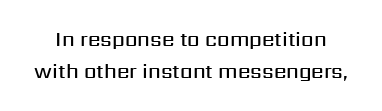
The image shows 20 px text type, upright; set normal line spacing (1.62x), normal letter spacing, not underlined.
